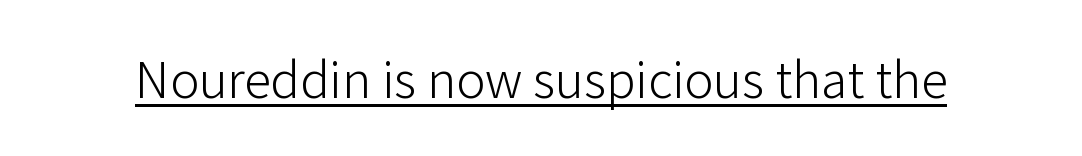
Proportional: the letters do not fall into vertical columns. This rendering leaves character spacing at its baseline value. The rendered words wear a rule along their underside. If you drew a line through each stem, it would be perfectly vertical.
